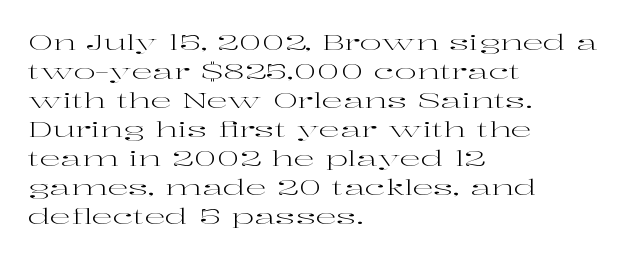
{"italic": "no", "bold": "no", "underline": "no", "align": "left", "line_spacing": "normal", "line_spacing_ratio": 1.38, "letter_spacing": "normal", "letter_spacing_em": 0.0, "glyph_px": 21}
